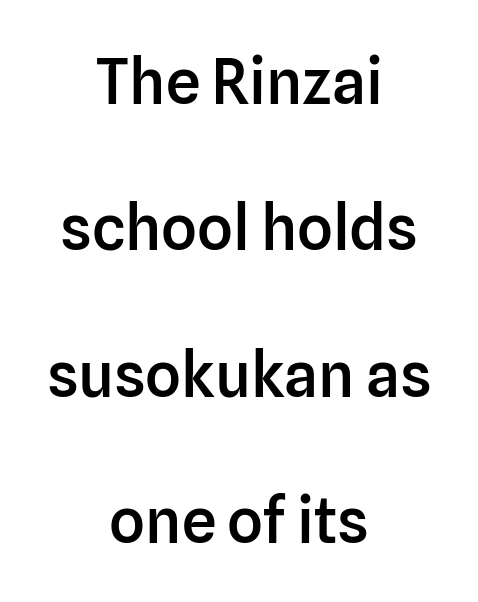
The designer dialed line spacing up above the default. These lines keep a tight, regular rhythm from letter to letter. This is roman type, the default non-slanted kind. Varying glyph widths throughout — classic text-font behaviour. Horizontally, the lines are justified to the midpoint only. Are there feet on the stems? There aren't — it's a sans.
